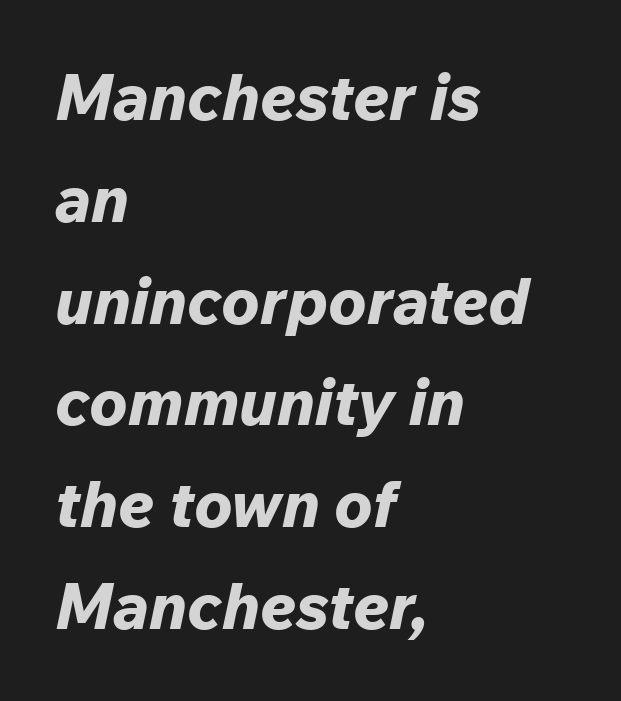
Q: Is the text bold? A: Yes.
Q: Is the text italic (slanted)? A: Yes, it leans right by about 12 degrees.
Q: Is the text underlined? A: No.
Q: How is the paragraph aligned? A: Left-aligned.
Q: Is the spacing between letters normal or unusually wide? A: Normal.
Q: Is the spacing between lines tight, normal or loose? A: Normal.
Q: Width (condensed, normal, or wide)? A: Normal.
Q: Stroke contrast? A: Low.
Q: x-height? A: Medium.
Q: Monospaced? A: No.
